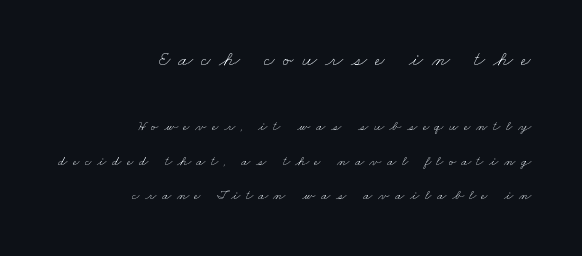
Q: Is the text bold? A: No.
Q: Is the text underlined? A: No.
Q: How is the paragraph aligned? A: Right-aligned.
Q: Is the spacing between letters normal or unusually wide? A: Unusually wide.
Q: Is the spacing between lines tight, normal or loose? A: Loose.
Q: Which block of text is set in a larger size, the first (top) or the second (bottom)? A: The first (top) one.
